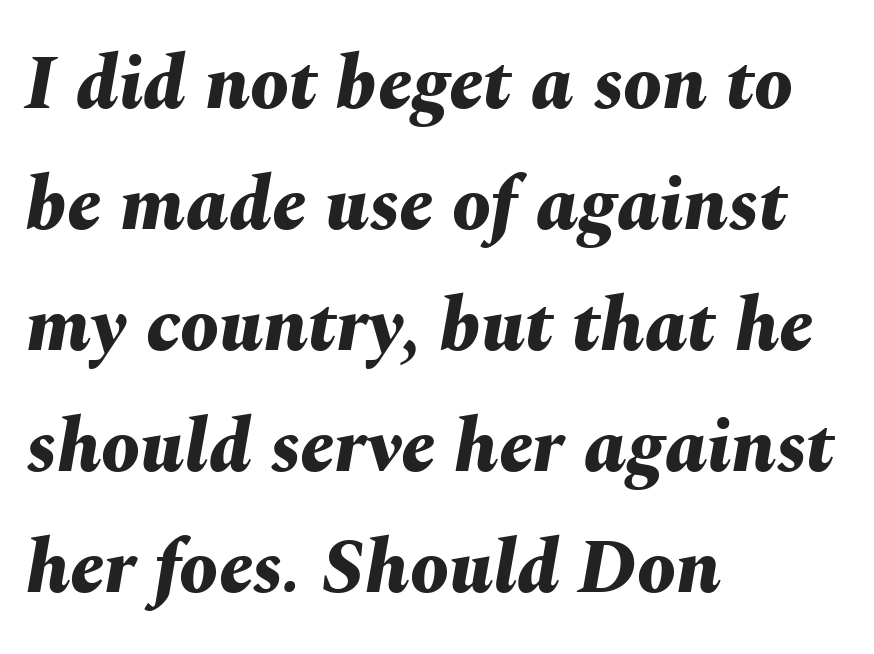
Q: Is the text bold? A: Yes.
Q: Is the text italic (slanted)? A: Yes, it leans right by about 10 degrees.
Q: Is the text underlined? A: No.
Q: How is the paragraph aligned? A: Left-aligned.
Q: Is the spacing between letters normal or unusually wide? A: Normal.
Q: Is the spacing between lines tight, normal or loose? A: Normal.
Q: Width (condensed, normal, or wide)? A: Normal.
Q: Stroke contrast? A: Medium.
Q: x-height? A: Medium.
Q: Monospaced? A: No.
